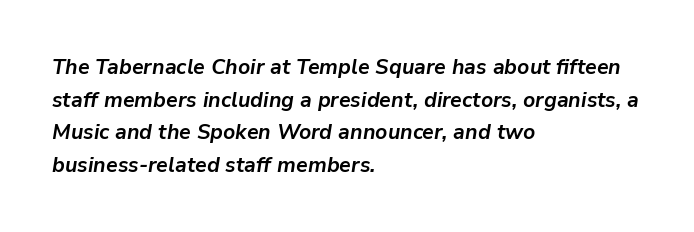
The image shows 21 px bold type, italic (leaning right); set left-aligned, normal line spacing (1.55x), normal letter spacing, not underlined.
